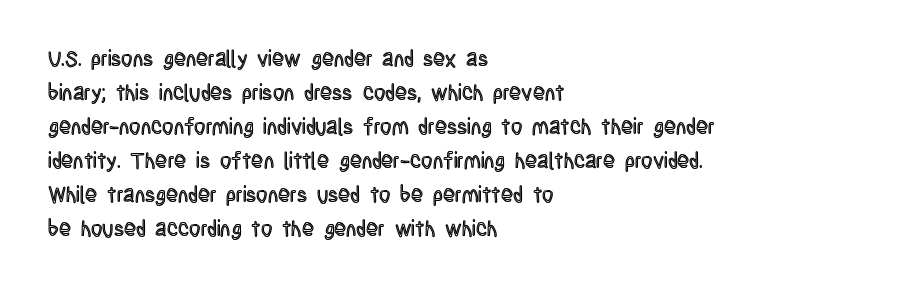
The image shows 22 px text type, upright; set left-aligned, normal line spacing (1.55x), normal letter spacing, not underlined.
